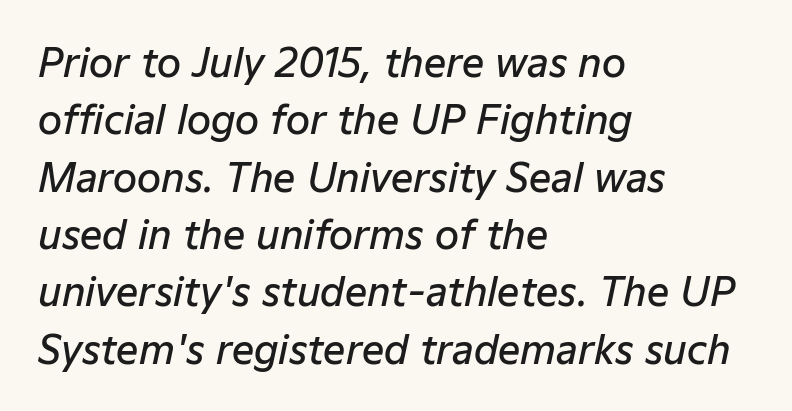
{"italic": "yes", "lean": "right", "slant_degrees": 12, "bold": "semi", "weight": "semibold", "width": "normal", "stroke_contrast": "low", "x_height": "medium", "monospaced": "no", "underline": "no", "align": "left", "line_spacing": "normal", "line_spacing_ratio": 1.47, "letter_spacing": "normal", "letter_spacing_em": 0.0, "glyph_px": 39}
